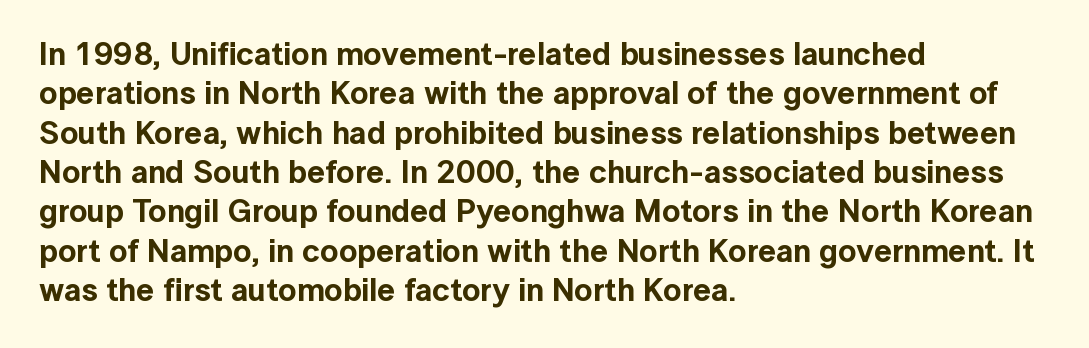
The image shows 32 px sans-serif type, upright; set left-aligned, line spacing 1.23x, normal letter spacing, not underlined; a medium x-height.
